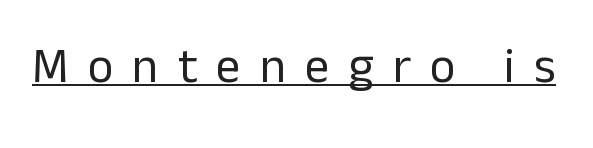
{"serif": "no", "italic": "no", "bold": "no", "weight": "regular", "width": "normal", "stroke_contrast": "low", "x_height": "medium", "monospaced": "no", "underline": "yes", "letter_spacing": "wide", "letter_spacing_em": 0.39, "glyph_px": 49}
